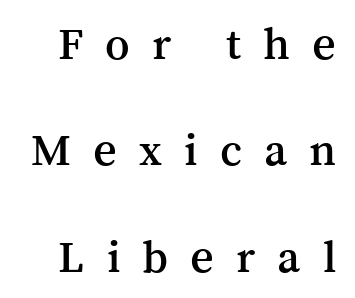
The image shows 46 px serif type, upright; set loose line spacing (2.31x), unusually wide letter spacing (+0.48 em), not underlined; medium stroke contrast and a medium x-height.
